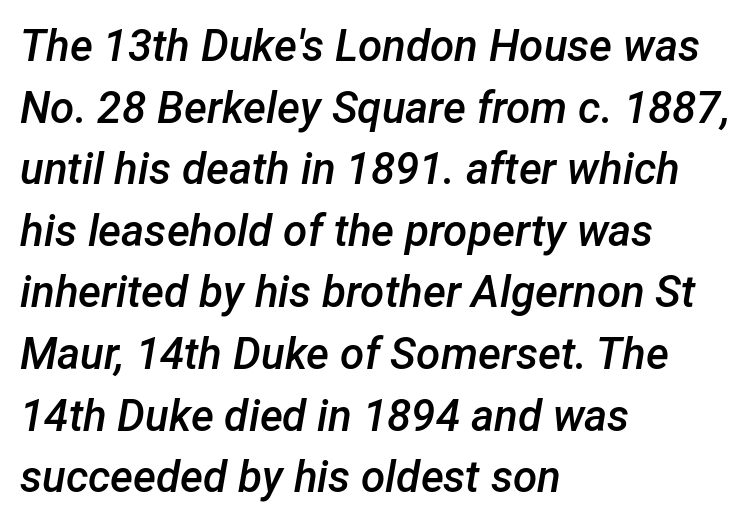
Q: Is the text bold? A: Semi-bold.
Q: Is the text italic (slanted)? A: Yes, it leans right by about 12 degrees.
Q: Is the text underlined? A: No.
Q: How is the paragraph aligned? A: Left-aligned.
Q: Is the spacing between letters normal or unusually wide? A: Normal.
Q: Is the spacing between lines tight, normal or loose? A: Normal.
Q: Width (condensed, normal, or wide)? A: Normal.
Q: Stroke contrast? A: Low.
Q: x-height? A: Medium.
Q: Monospaced? A: No.
